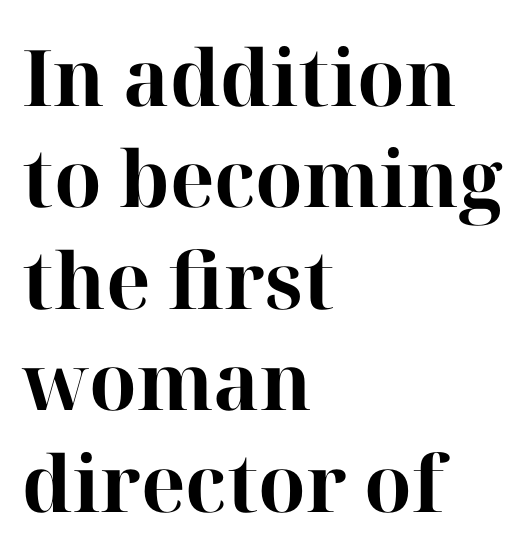
{"serif": "yes", "italic": "no", "bold": "yes", "weight": "bold", "width": "normal", "stroke_contrast": "high", "x_height": "medium", "monospaced": "no", "underline": "no", "align": "left", "line_spacing": "normal", "line_spacing_ratio": 1.3, "letter_spacing": "normal", "letter_spacing_em": 0.0, "glyph_px": 78}
